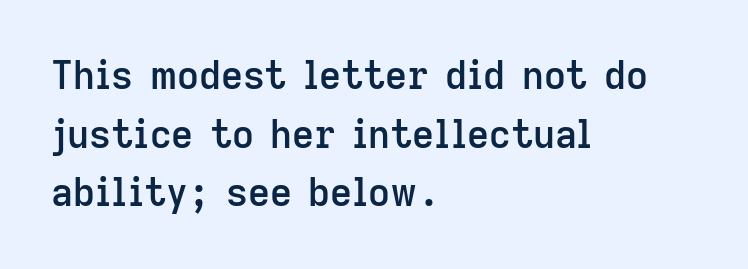
Q: Is the text bold? A: Semi-bold.
Q: Is the text italic (slanted)? A: No, it is upright.
Q: Is the typeface a serif or a sans-serif typeface? A: Sans-serif.
Q: Is the text underlined? A: No.
Q: How is the paragraph aligned? A: Left-aligned.
Q: Is the spacing between letters normal or unusually wide? A: Normal.
Q: Is the spacing between lines tight, normal or loose? A: Normal.
Q: Width (condensed, normal, or wide)? A: Normal.
Q: Stroke contrast? A: Low.
Q: x-height? A: Medium.
Q: Monospaced? A: No.
